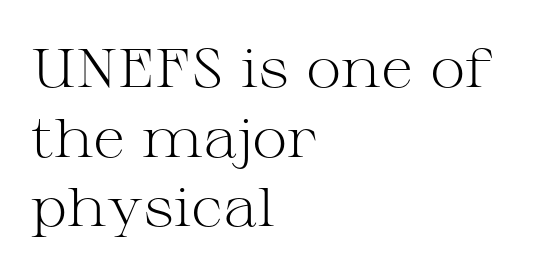
Examine the stroke ends and you'll spot serifs. Stroke mass is kept to a normal reading level or below. The area under the type is left untouched. Regarding leading, the lines here are spaced in the standard way. Proportional: the letters do not fall into vertical columns. Typeset ragged right — the left edge is the straight one.
